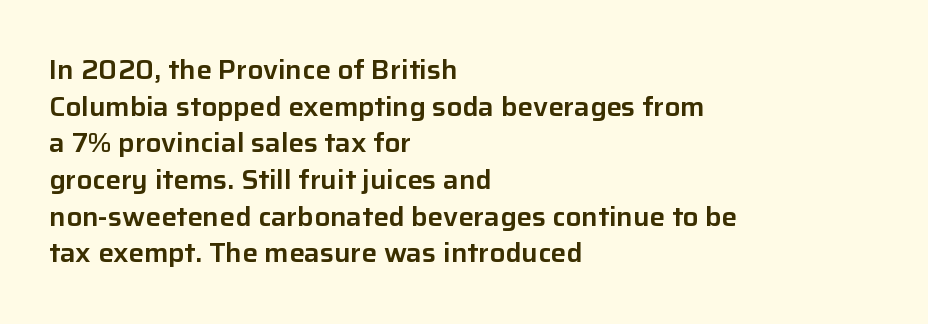
Q: Is the text italic (slanted)? A: No, it is upright.
Q: Is the text underlined? A: No.
Q: How is the paragraph aligned? A: Left-aligned.
Q: Is the spacing between letters normal or unusually wide? A: Normal.
Q: Is the spacing between lines tight, normal or loose? A: Normal.
